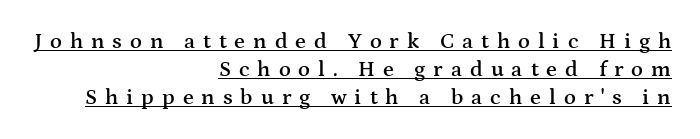
A rule runs beneath these lines of type. Which margin do the lines hug? The right one — the left edge is uneven. The font is running at a semibold setting, under full bold. Normally led — the rows are evenly, conventionally spaced.
